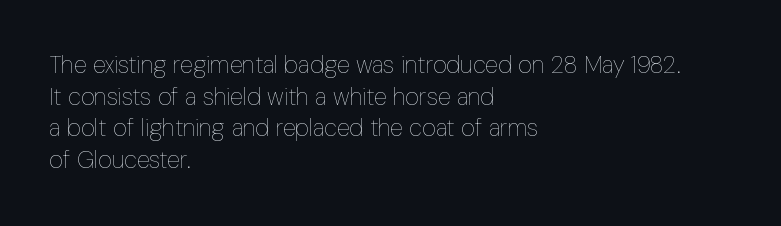
Leftover space on each line is placed entirely after the last word. The typesetting does not lean heavy: it is not bold. Honestly, the letter spacing is just normal — you wouldn't notice it. Underline: absent. If you drew a line through each stem, it would be perfectly vertical.
